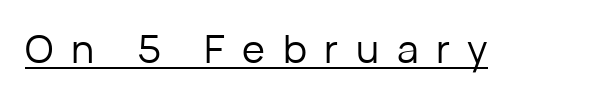
Vertical strokes here are truly vertical. Does a line run under the words? Yes, clearly. The face used here is rendered with a markedly widened letterfit. You could not count columns in this text — the font is proportionally spaced. Note: no serifs on the glyphs.
